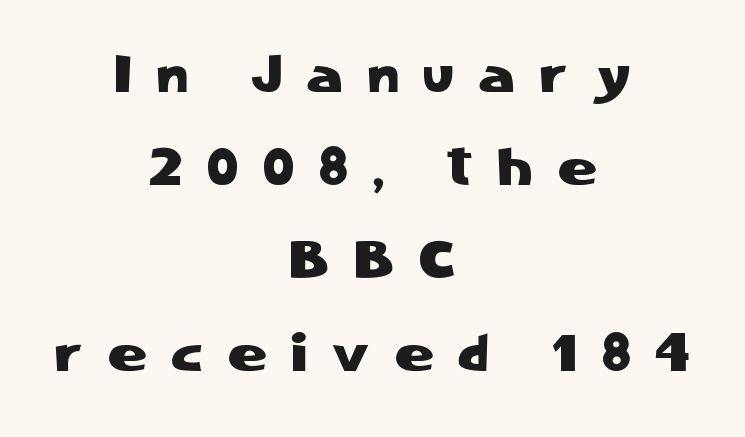
This rendering features lettering with no underline. A student would call this center alignment; a typographer would say set centered. Inter-character spacing is expanded well beyond the font's built-in metrics. Does the type have serifs? No, each stem ends abruptly.
